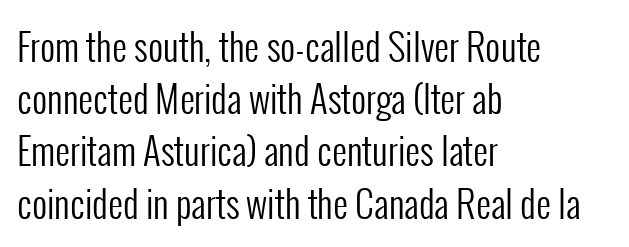
Q: Is the text bold? A: No.
Q: Is the text italic (slanted)? A: No, it is upright.
Q: Is the typeface a serif or a sans-serif typeface? A: Sans-serif.
Q: Is the text underlined? A: No.
Q: How is the paragraph aligned? A: Left-aligned.
Q: Is the spacing between letters normal or unusually wide? A: Normal.
Q: Is the spacing between lines tight, normal or loose? A: Normal.
Q: Width (condensed, normal, or wide)? A: Condensed.
Q: Stroke contrast? A: Low.
Q: x-height? A: Medium.
Q: Monospaced? A: No.
